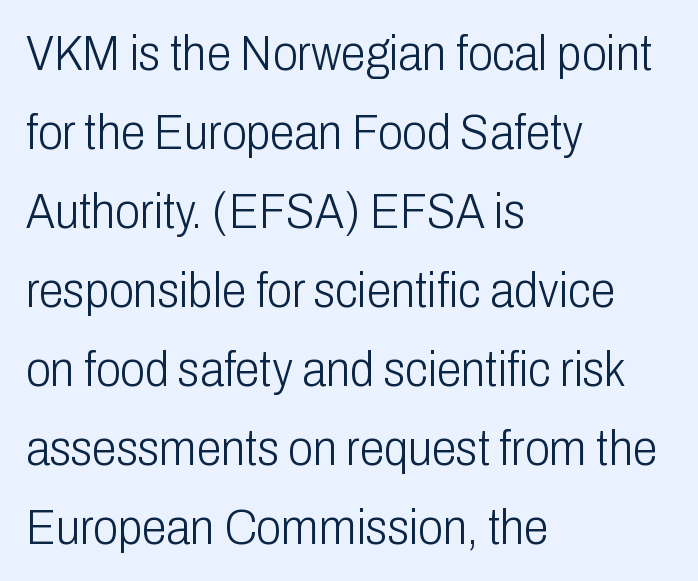
Q: Is the text bold? A: No.
Q: Is the text italic (slanted)? A: No, it is upright.
Q: Is the typeface a serif or a sans-serif typeface? A: Sans-serif.
Q: Is the text underlined? A: No.
Q: How is the paragraph aligned? A: Left-aligned.
Q: Is the spacing between letters normal or unusually wide? A: Normal.
Q: Is the spacing between lines tight, normal or loose? A: Normal.
Q: Width (condensed, normal, or wide)? A: Condensed.
Q: Stroke contrast? A: Low.
Q: x-height? A: Medium.
Q: Monospaced? A: No.
